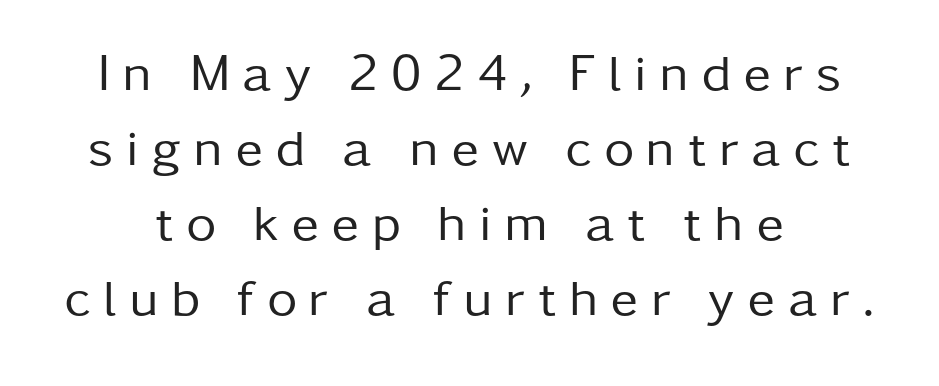
Q: Is the text bold? A: No.
Q: Is the text italic (slanted)? A: No, it is upright.
Q: Is the typeface a serif or a sans-serif typeface? A: Sans-serif.
Q: Is the text underlined? A: No.
Q: How is the paragraph aligned? A: Centered.
Q: Is the spacing between letters normal or unusually wide? A: Unusually wide.
Q: Is the spacing between lines tight, normal or loose? A: Normal.
Q: Width (condensed, normal, or wide)? A: Normal.
Q: Stroke contrast? A: Low.
Q: x-height? A: Medium.
Q: Monospaced? A: No.
